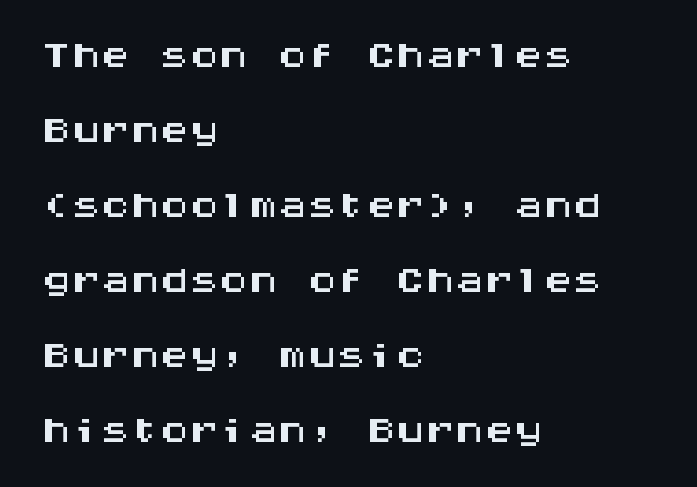
The image shows 59 px wide sans-serif type, upright, monospaced; set left-aligned, normal line spacing (1.27x), normal letter spacing, not underlined; medium stroke contrast and a large x-height.
